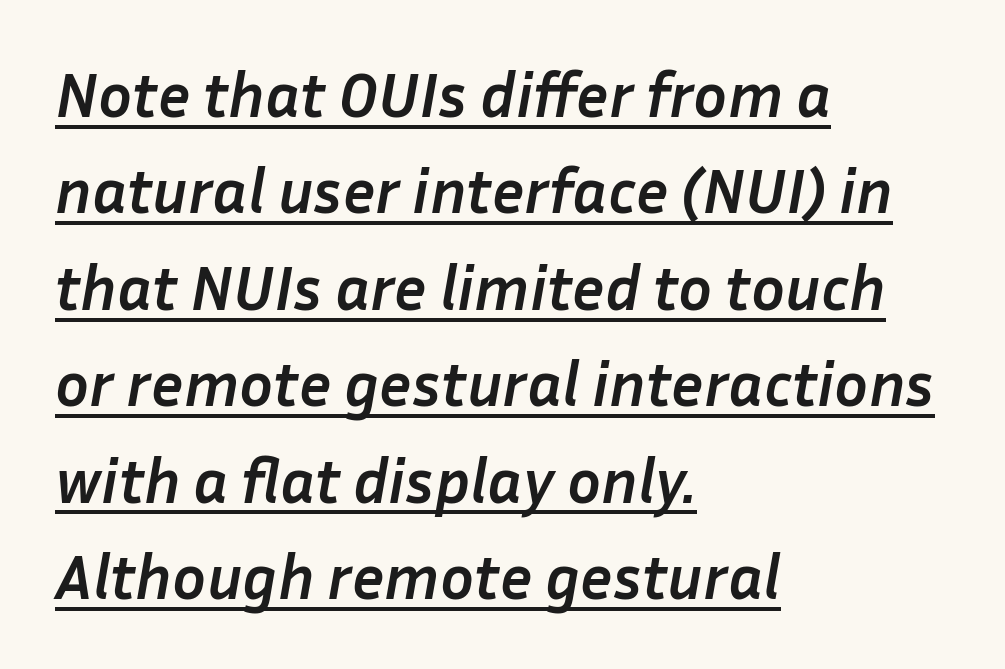
Q: Is the text bold? A: Yes.
Q: Is the text italic (slanted)? A: Yes, it leans right by about 10 degrees.
Q: Is the text underlined? A: Yes.
Q: How is the paragraph aligned? A: Left-aligned.
Q: Is the spacing between letters normal or unusually wide? A: Normal.
Q: Is the spacing between lines tight, normal or loose? A: Normal.
Q: Width (condensed, normal, or wide)? A: Normal.
Q: Stroke contrast? A: Low.
Q: x-height? A: Medium.
Q: Monospaced? A: No.
